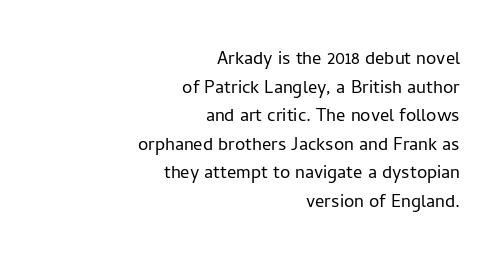
Typeset ragged left — the right edge is the straight one. Check under the words: just untouched page. Ink coverage per letter is moderate at most. Italic? Not at all — the glyphs are vertical.
